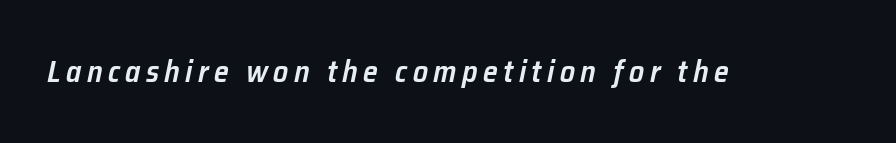
These lines were composed using italics. Here the designer chose a conventional face with non-uniform glyph widths. Heft: intermediate — a semibold. Beneath every word, the page is bare.
